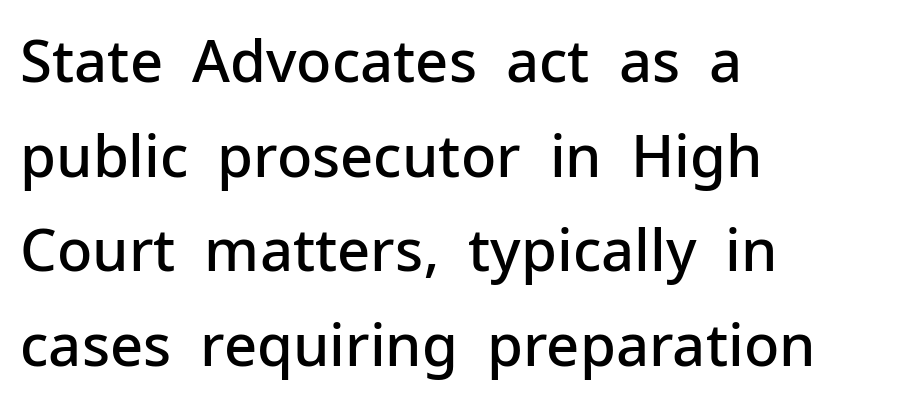
{"serif": "no", "italic": "no", "bold": "semi", "weight": "semibold", "width": "normal", "stroke_contrast": "low", "x_height": "medium", "monospaced": "no", "underline": "no", "align": "left", "line_spacing": "normal", "line_spacing_ratio": 1.63, "letter_spacing": "normal", "letter_spacing_em": 0.0, "glyph_px": 58}
